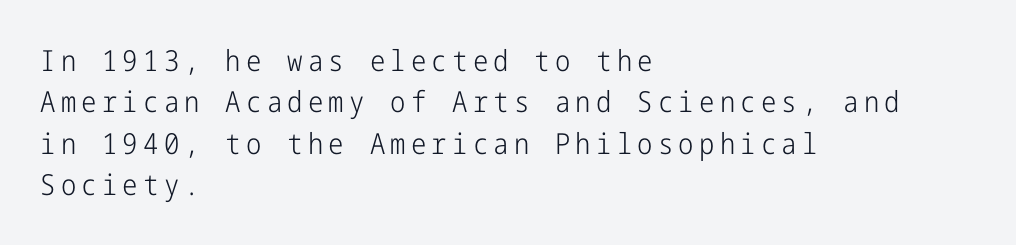
This is not heavy type; no bold has been used. Baseline-to-baseline distance is the conventional proportion of letter height. The designer went with a sans here, leaving each stem footless. The specimen omits any rule beneath the text block's lines. Is there any slant? The stems are plumb.
